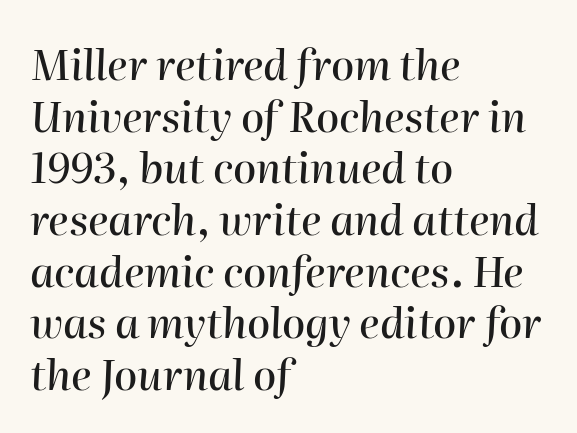
{"italic": "yes", "lean": "right", "slant_degrees": 2, "width": "normal", "stroke_contrast": "high", "x_height": "medium", "monospaced": "no", "underline": "no", "align": "left", "line_spacing_ratio": 1.23, "letter_spacing": "normal", "letter_spacing_em": 0.0, "glyph_px": 42}
